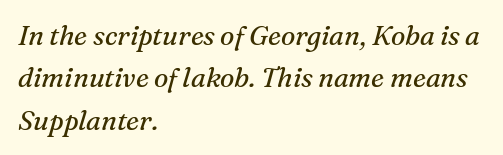
{"italic": "yes", "lean": "right", "slant_degrees": 16, "bold": "no", "underline": "no", "align": "left", "line_spacing": "normal", "line_spacing_ratio": 1.57, "letter_spacing": "normal", "letter_spacing_em": 0.0, "glyph_px": 27}
